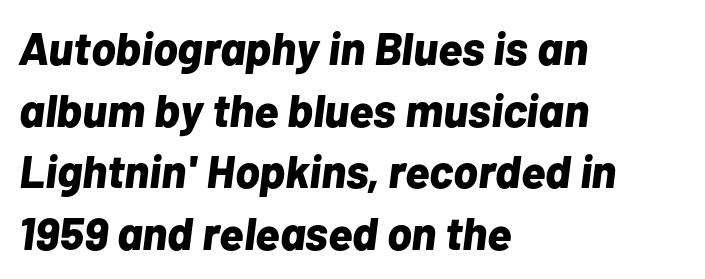
Q: Is the text bold? A: Yes.
Q: Is the text italic (slanted)? A: Yes, it leans right by about 7 degrees.
Q: Is the text underlined? A: No.
Q: How is the paragraph aligned? A: Left-aligned.
Q: Is the spacing between letters normal or unusually wide? A: Normal.
Q: Is the spacing between lines tight, normal or loose? A: Normal.
Q: Width (condensed, normal, or wide)? A: Normal.
Q: Stroke contrast? A: Low.
Q: x-height? A: Medium.
Q: Monospaced? A: No.
